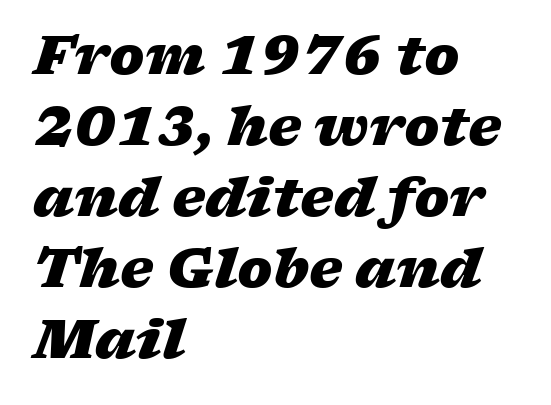
{"italic": "yes", "lean": "right", "slant_degrees": 17, "bold": "yes", "weight": "heavy", "width": "wide", "stroke_contrast": "low", "x_height": "medium", "monospaced": "no", "underline": "no", "align": "left", "line_spacing": "normal", "line_spacing_ratio": 1.34, "letter_spacing": "normal", "letter_spacing_em": 0.0, "glyph_px": 53}
